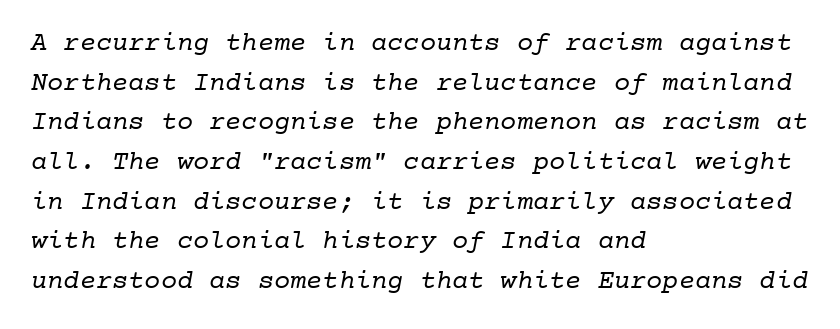
The image shows 27 px text type; set left-aligned, normal line spacing (1.47x), normal letter spacing, not underlined.
